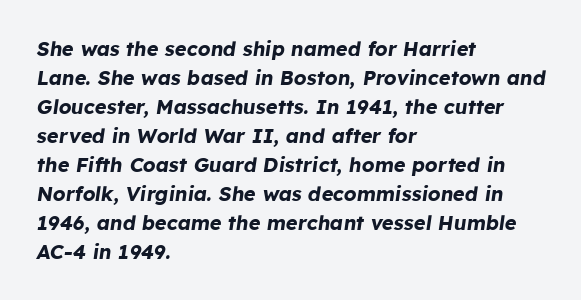
The image shows 20 px bold type, italic (leaning right); set left-aligned, normal line spacing (1.45x), normal letter spacing, not underlined.
